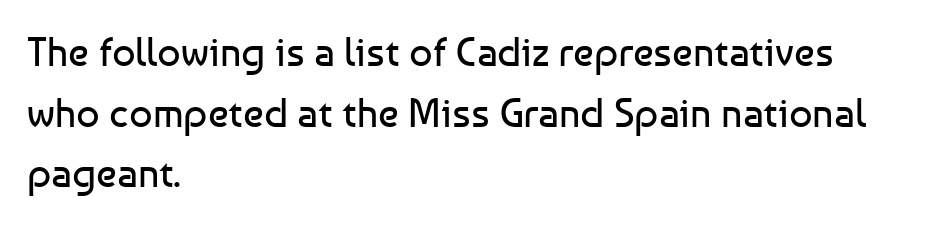
{"serif": "no", "italic": "no", "bold": "no", "weight": "regular", "width": "normal", "stroke_contrast": "low", "x_height": "medium", "monospaced": "no", "underline": "no", "align": "left", "line_spacing": "normal", "line_spacing_ratio": 1.48, "letter_spacing": "normal", "letter_spacing_em": 0.0, "glyph_px": 41}
